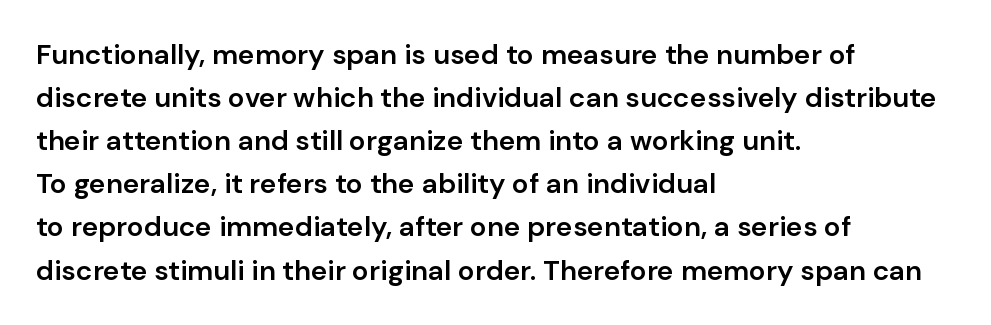
Do the characters align in a grid? No, the font is proportional. Is there any slant? The stems are plumb. All the whitespace from short lines collects on the right. The area under the type is left untouched. Is this a sans? Yes — the strokes have no serifs. Moderately thickened strokes mark this as semibold type.
